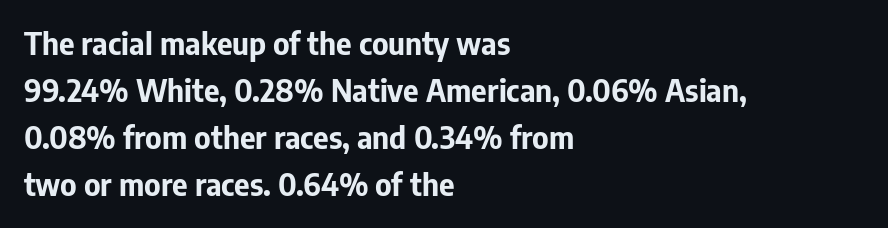
{"serif": "no", "italic": "no", "bold": "yes", "weight": "bold", "width": "normal", "stroke_contrast": "low", "x_height": "medium", "monospaced": "no", "underline": "no", "align": "left", "line_spacing": "normal", "line_spacing_ratio": 1.57, "letter_spacing": "normal", "letter_spacing_em": 0.0, "glyph_px": 30}
